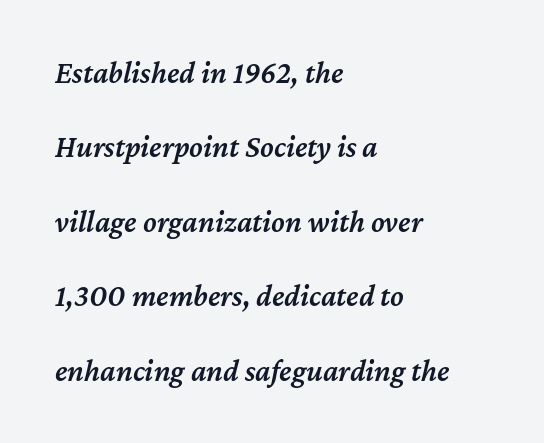
{"italic": "yes", "lean": "right", "slant_degrees": 12, "bold": "semi", "weight": "semibold", "width": "normal", "stroke_contrast": "medium", "x_height": "medium", "monospaced": "no", "underline": "no", "align": "left", "line_spacing": "loose", "line_spacing_ratio": 2.4, "letter_spacing": "normal", "letter_spacing_em": 0.0, "glyph_px": 31}
